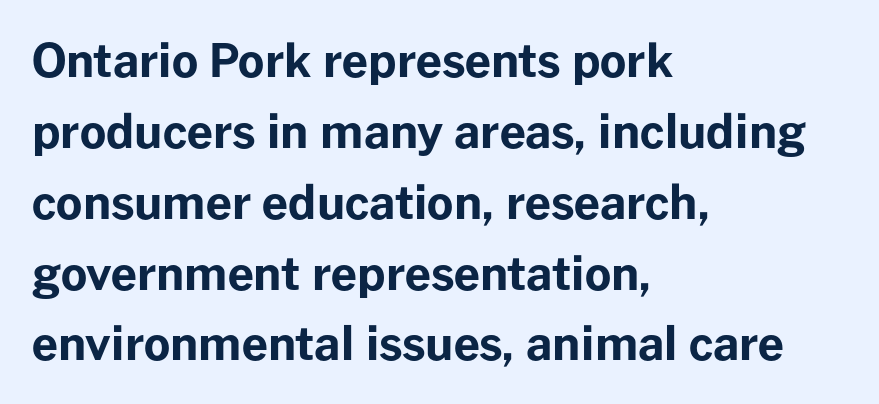
{"serif": "no", "italic": "no", "bold": "yes", "weight": "bold", "width": "normal", "stroke_contrast": "low", "x_height": "medium", "monospaced": "no", "underline": "no", "align": "left", "line_spacing": "normal", "line_spacing_ratio": 1.54, "letter_spacing": "normal", "letter_spacing_em": 0.0, "glyph_px": 46}
